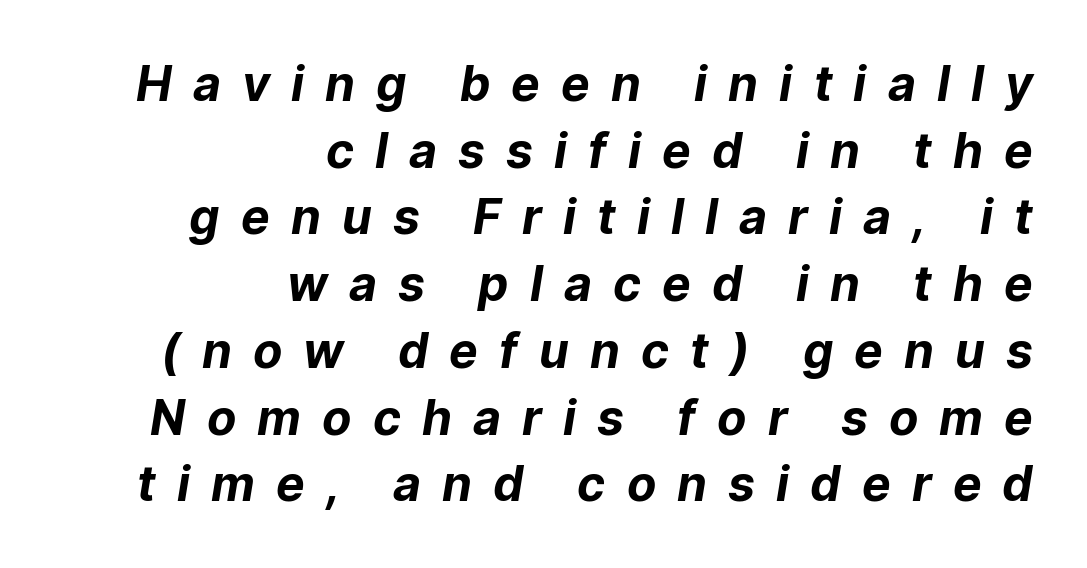
{"serif": "no", "bold": "yes", "weight": "bold", "width": "normal", "stroke_contrast": "low", "x_height": "medium", "monospaced": "no", "underline": "no", "align": "right", "line_spacing": "normal", "line_spacing_ratio": 1.39, "letter_spacing": "wide", "letter_spacing_em": 0.44, "glyph_px": 48}
